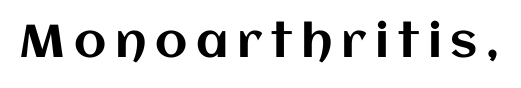
{"italic": "no", "width": "normal", "stroke_contrast": "medium", "x_height": "large", "monospaced": "no", "underline": "no", "glyph_px": 46}
